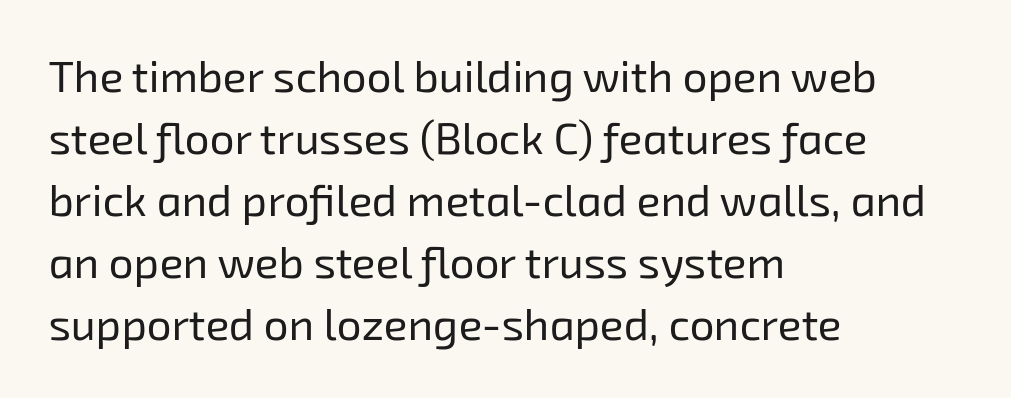
The typesetter chose a ragged-right arrangement here. The face used here is proportionally spaced, like ordinary book or web type. Is this a sans? Yes — the strokes have no serifs. Reading down the column, the eye jumps a familiar distance to each next line. Words float on clear page, feet unadorned. Is the type heavy? It reads as light-to-regular instead.
